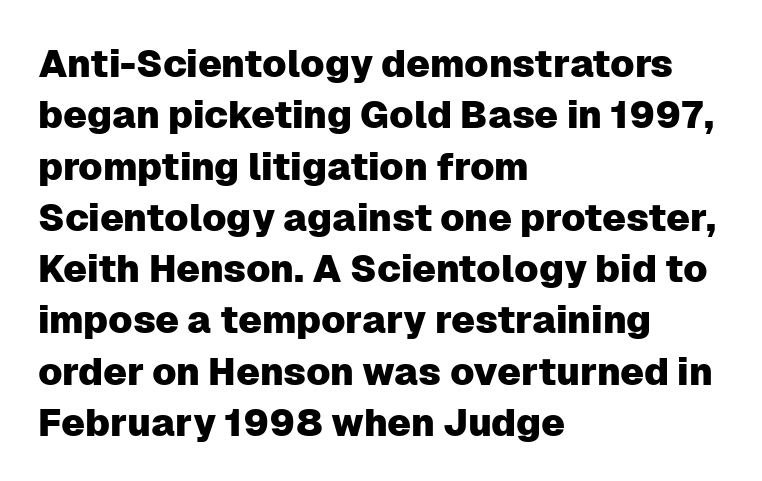
Does the leading feel generous? No, just average. Observe the absence of serifs on each vertical stroke in this sample. The lettering stays uniformly vertical, giving the passage a roman look. The paragraph has a hard left edge and a soft right edge. Plain, unruled lines of type.
